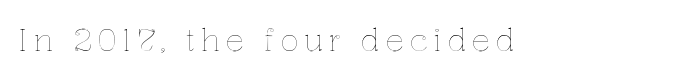
Q: Is the text italic (slanted)? A: No, it is upright.
Q: Is the text underlined? A: No.
Q: Width (condensed, normal, or wide)? A: Normal.
Q: x-height? A: Medium.
Q: Monospaced? A: No.
